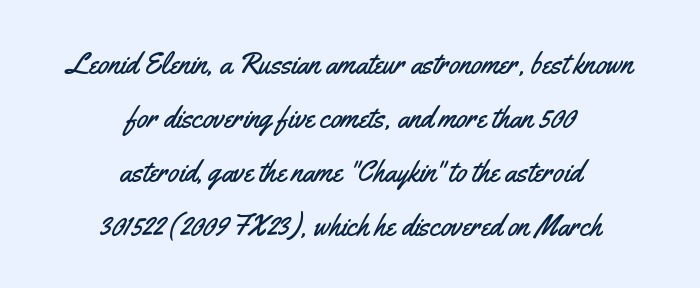
The image shows 29 px condensed sans-serif type; set centered, line spacing 1.86x, normal letter spacing, not underlined; medium stroke contrast and a small x-height.
